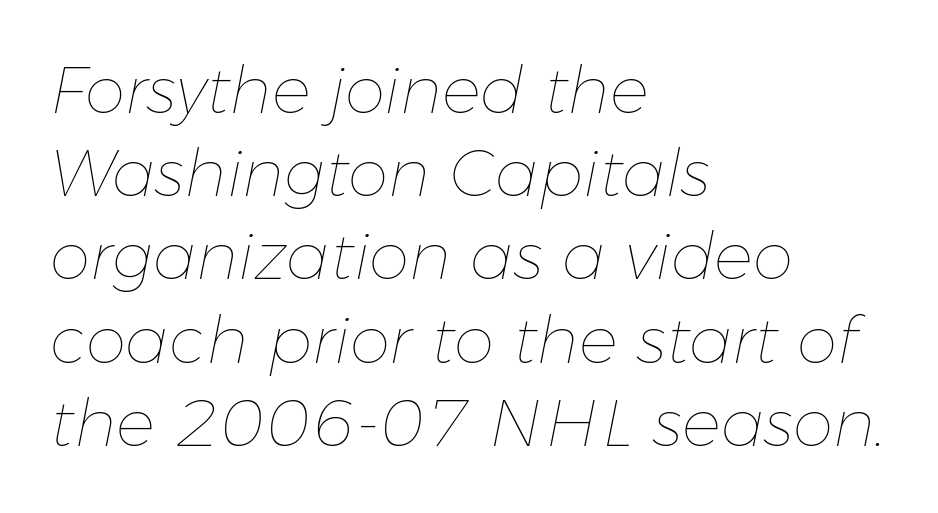
Q: Is the text bold? A: No.
Q: Is the text italic (slanted)? A: Yes, it leans right by about 11 degrees.
Q: Is the text underlined? A: No.
Q: How is the paragraph aligned? A: Left-aligned.
Q: Is the spacing between letters normal or unusually wide? A: Normal.
Q: Is the spacing between lines tight, normal or loose? A: Normal.
Q: Width (condensed, normal, or wide)? A: Normal.
Q: Stroke contrast? A: Low.
Q: x-height? A: Medium.
Q: Monospaced? A: No.
